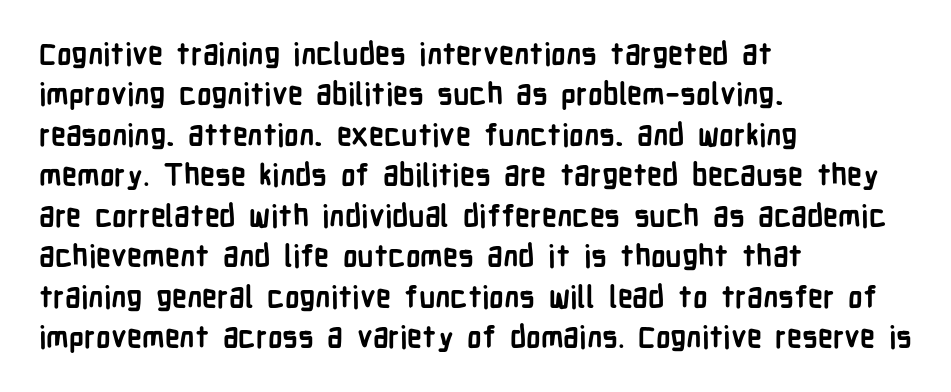
{"serif": "no", "italic": "no", "bold": "yes", "weight": "semibold", "width": "condensed", "stroke_contrast": "low", "x_height": "medium", "monospaced": "no", "underline": "no", "align": "left", "line_spacing": "normal", "line_spacing_ratio": 1.35, "letter_spacing": "normal", "letter_spacing_em": 0.0, "glyph_px": 30}
